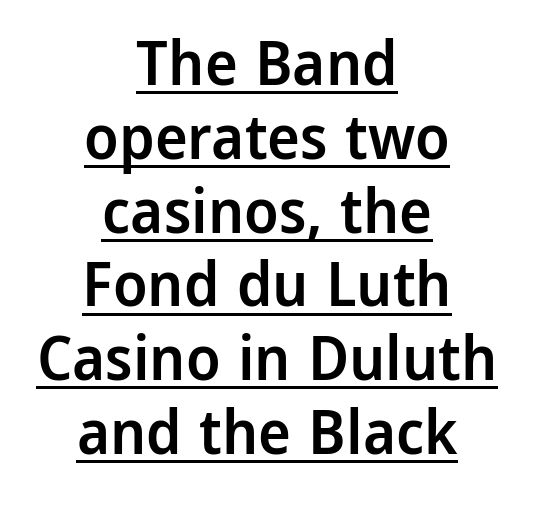
Q: Is the text bold? A: Semi-bold.
Q: Is the text italic (slanted)? A: No, it is upright.
Q: Is the typeface a serif or a sans-serif typeface? A: Sans-serif.
Q: Is the text underlined? A: Yes.
Q: How is the paragraph aligned? A: Centered.
Q: Is the spacing between letters normal or unusually wide? A: Normal.
Q: Width (condensed, normal, or wide)? A: Normal.
Q: Stroke contrast? A: Low.
Q: x-height? A: Medium.
Q: Monospaced? A: No.
